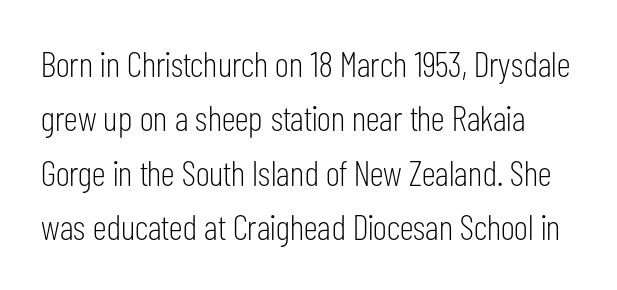
{"serif": "no", "italic": "no", "bold": "no", "weight": "light", "width": "condensed", "stroke_contrast": "low", "x_height": "medium", "monospaced": "no", "underline": "no", "line_spacing": "normal", "line_spacing_ratio": 1.51, "letter_spacing": "normal", "letter_spacing_em": 0.0, "glyph_px": 36}
